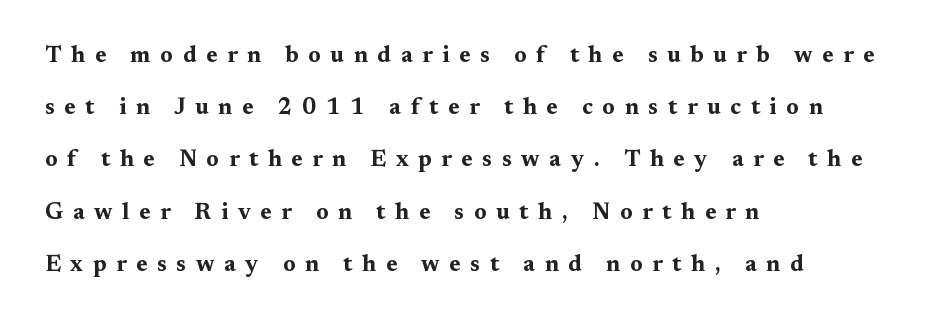
The image shows 23 px bold type, upright; set left-aligned, loose line spacing (2.27x), unusually wide letter spacing (+0.42 em), not underlined.
